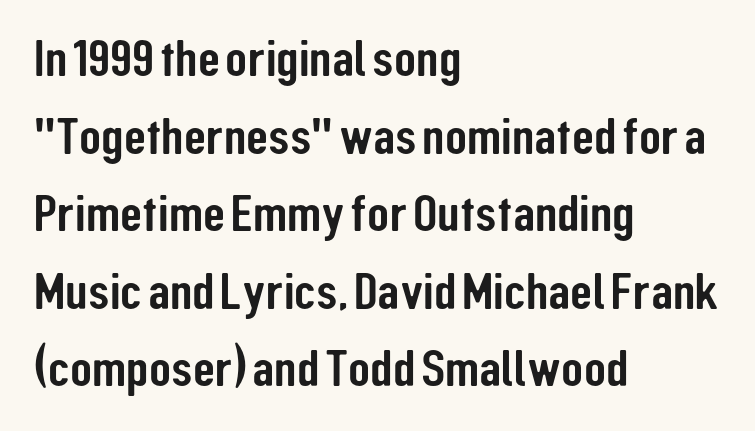
Q: Is the text italic (slanted)? A: No, it is upright.
Q: Is the typeface a serif or a sans-serif typeface? A: Sans-serif.
Q: Is the text underlined? A: No.
Q: How is the paragraph aligned? A: Left-aligned.
Q: Is the spacing between letters normal or unusually wide? A: Normal.
Q: Is the spacing between lines tight, normal or loose? A: Normal.
Q: Width (condensed, normal, or wide)? A: Condensed.
Q: Stroke contrast? A: Low.
Q: x-height? A: Medium.
Q: Monospaced? A: No.
